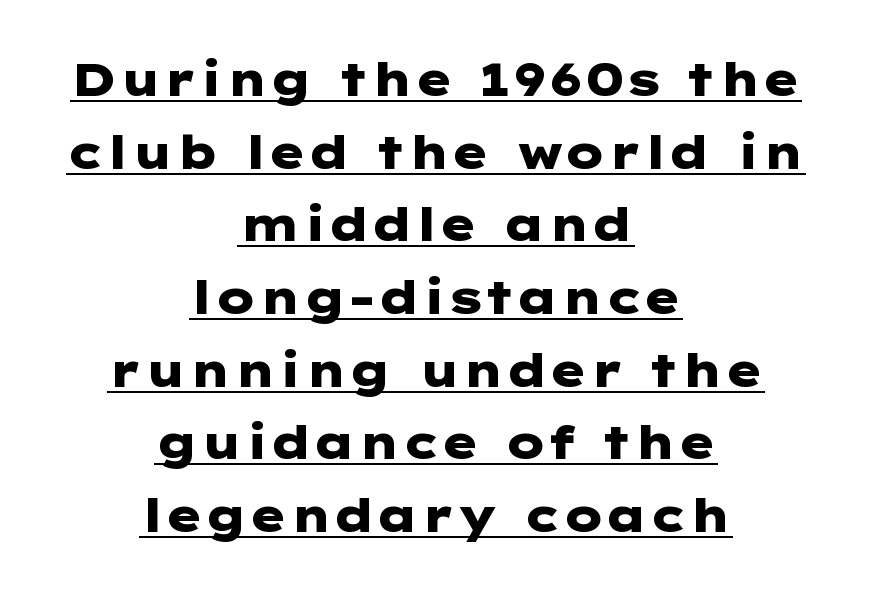
Q: Is the text bold? A: Yes.
Q: Is the text italic (slanted)? A: No, it is upright.
Q: Is the typeface a serif or a sans-serif typeface? A: Sans-serif.
Q: Is the text underlined? A: Yes.
Q: How is the paragraph aligned? A: Centered.
Q: Is the spacing between letters normal or unusually wide? A: Normal.
Q: Is the spacing between lines tight, normal or loose? A: Normal.
Q: Width (condensed, normal, or wide)? A: Wide.
Q: Stroke contrast? A: Low.
Q: x-height? A: Medium.
